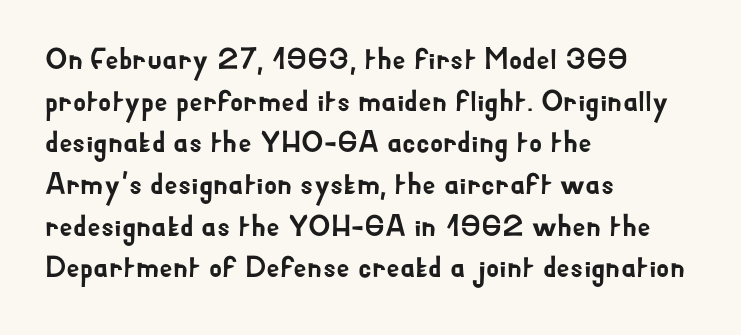
{"serif": "no", "italic": "no", "width": "normal", "stroke_contrast": "low", "x_height": "small", "monospaced": "no", "underline": "no", "align": "left", "line_spacing": "normal", "line_spacing_ratio": 1.39, "letter_spacing": "normal", "letter_spacing_em": 0.0, "glyph_px": 30}
